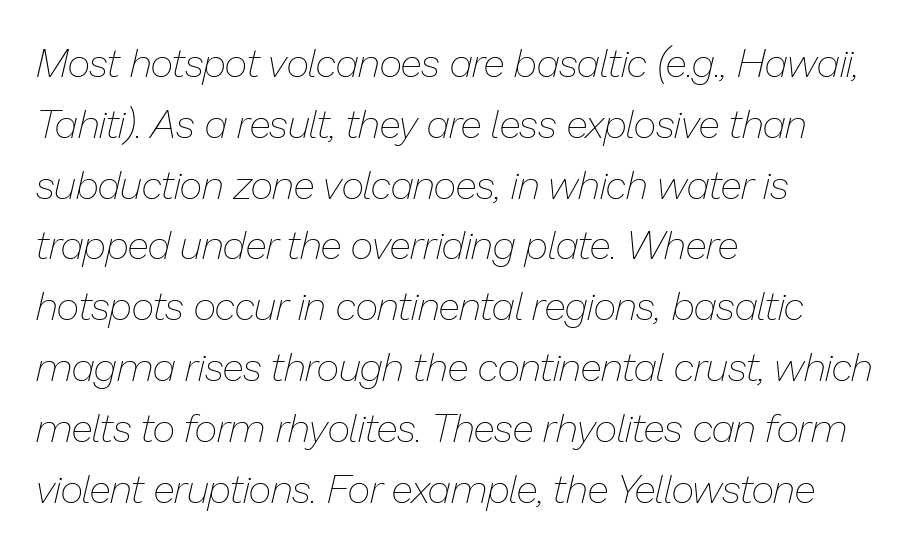
The image shows 40 px thin type, italic (leaning right); set left-aligned, normal line spacing (1.52x), normal letter spacing, not underlined; low stroke contrast and a medium x-height.
